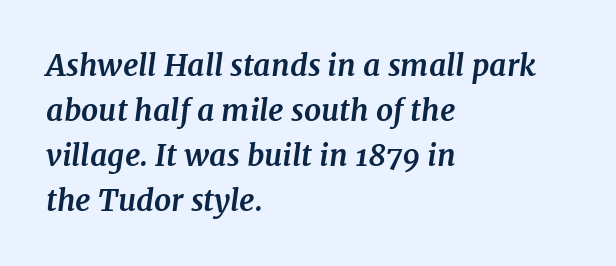
The image shows 30 px bold serif type, italic (leaning right); set left-aligned, normal line spacing (1.5x), normal letter spacing, not underlined; medium stroke contrast and a medium x-height.
